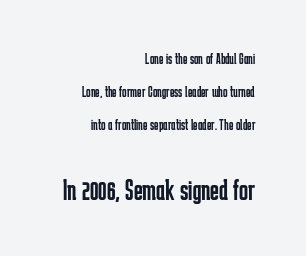
Q: Is the text bold? A: No.
Q: Is the text italic (slanted)? A: No, it is upright.
Q: Is the typeface a serif or a sans-serif typeface? A: Sans-serif.
Q: Is the text underlined? A: No.
Q: How is the paragraph aligned? A: Right-aligned.
Q: Is the spacing between letters normal or unusually wide? A: Normal.
Q: Is the spacing between lines tight, normal or loose? A: Loose.
Q: Which block of text is set in a larger size, the first (top) or the second (bottom)? A: The second (bottom) one.
Q: Width (condensed, normal, or wide)? A: Condensed.
Q: Stroke contrast? A: Low.
Q: x-height? A: Medium.
Q: Monospaced? A: No.
